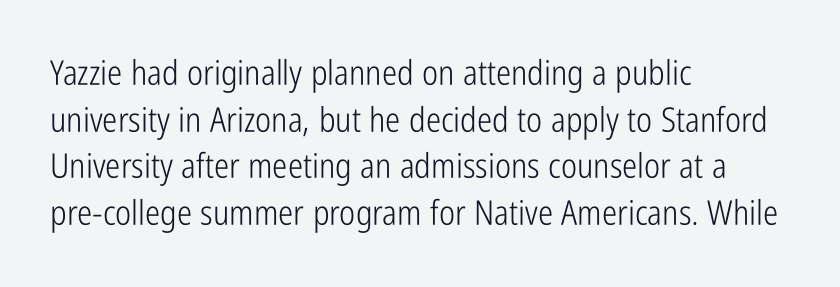
The image shows 34 px light, condensed sans-serif type, upright; set left-aligned, normal line spacing (1.37x), normal letter spacing, not underlined; low stroke contrast and a medium x-height.
